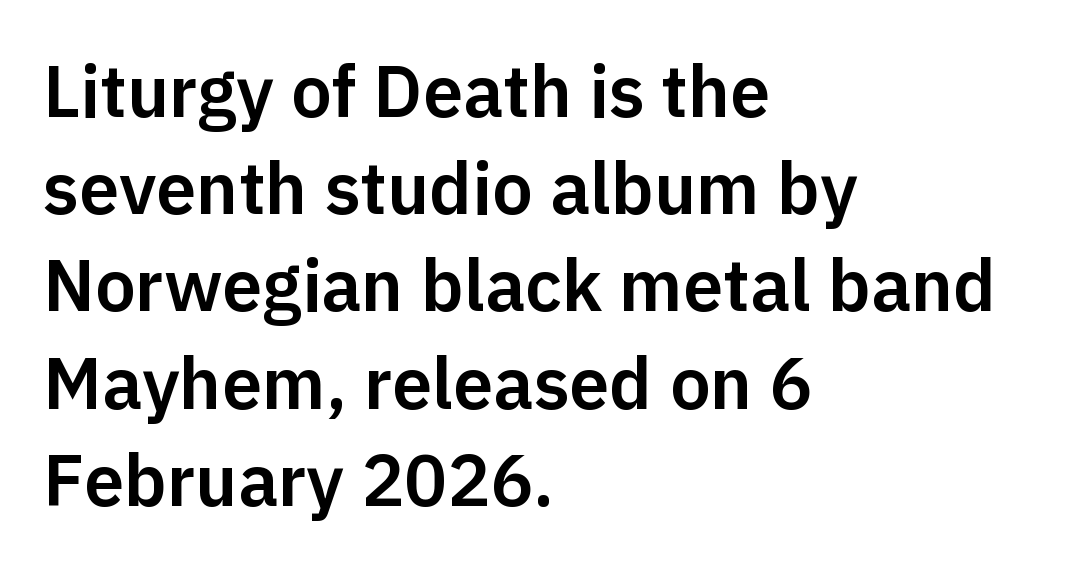
The rows are spaced the way most documents space them. The string is rendered with underlining switched off. Posture: straight, roman, zero tilt. Which margin do the lines hug? The left one — the right edge is uneven. Serif or sans? Sans — the stroke terminals are bare. What stands out about the letter spacing? Nothing — it is the standard amount.
